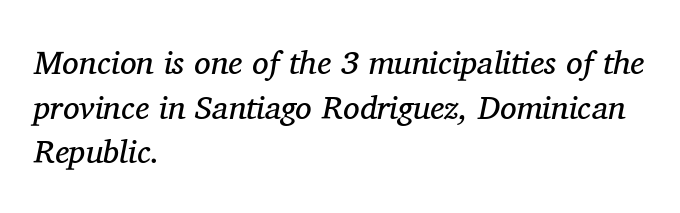
Q: Is the text bold? A: No.
Q: Is the text italic (slanted)? A: Yes, it leans right by about 11 degrees.
Q: Is the typeface a serif or a sans-serif typeface? A: Serif.
Q: Is the text underlined? A: No.
Q: How is the paragraph aligned? A: Left-aligned.
Q: Is the spacing between letters normal or unusually wide? A: Normal.
Q: Is the spacing between lines tight, normal or loose? A: Normal.
Q: Width (condensed, normal, or wide)? A: Normal.
Q: Stroke contrast? A: Medium.
Q: x-height? A: Medium.
Q: Monospaced? A: No.
